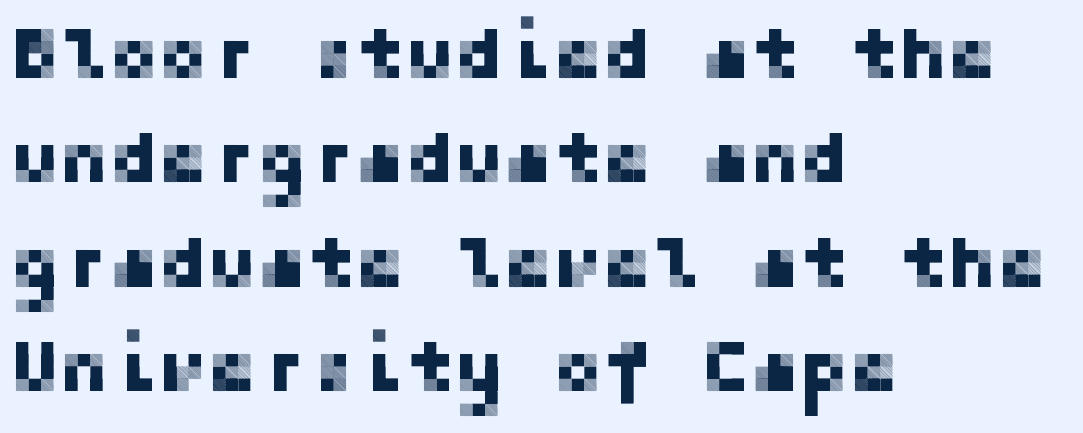
The image shows 74 px sans-serif type, upright; set left-aligned, normal line spacing (1.41x), normal letter spacing, not underlined; low stroke contrast and a medium x-height.
